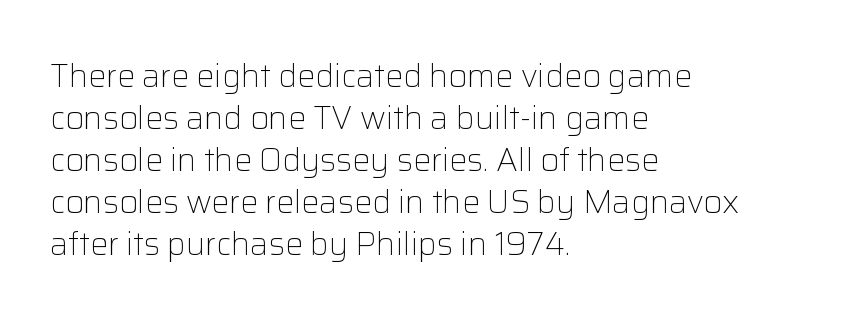
The letters stand straight up with perfectly vertical stems. The typesetter chose a ragged-right arrangement here. Each letter's strokes conclude bluntly, with no projecting serifs. Descenders are the only things crossing below the line.
